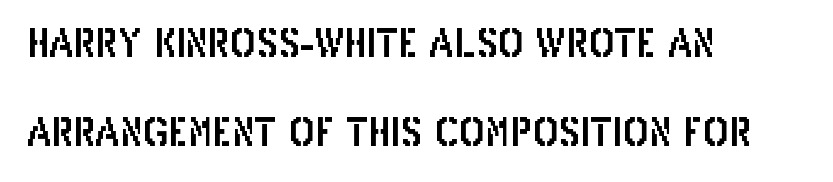
The baseline area is clear. Type style note: lacks serifs. Think of a printed novel: that variable character pitch is what you see here. Honestly, the rows look like they've been pulled way apart. A typesetter would call this zero additional tracking.
